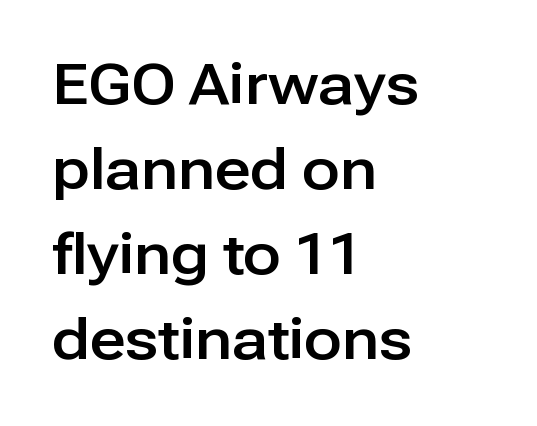
Q: Is the text italic (slanted)? A: No, it is upright.
Q: Is the typeface a serif or a sans-serif typeface? A: Sans-serif.
Q: Is the text underlined? A: No.
Q: How is the paragraph aligned? A: Left-aligned.
Q: Is the spacing between letters normal or unusually wide? A: Normal.
Q: Is the spacing between lines tight, normal or loose? A: Normal.
Q: Width (condensed, normal, or wide)? A: Normal.
Q: Stroke contrast? A: Low.
Q: x-height? A: Medium.
Q: Monospaced? A: No.
